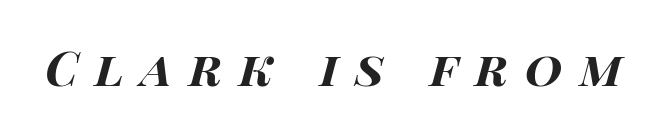
{"italic": "yes", "lean": "right", "slant_degrees": 14, "bold": "yes", "weight": "bold", "width": "wide", "stroke_contrast": "high", "x_height": "large", "monospaced": "no", "underline": "no", "letter_spacing": "wide", "letter_spacing_em": 0.35, "glyph_px": 48}
